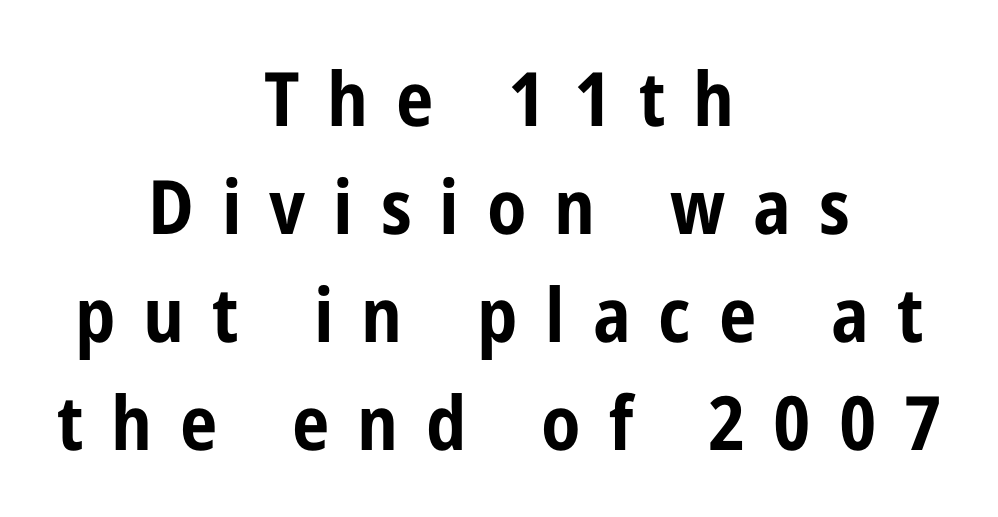
Q: Is the text bold? A: Yes.
Q: Is the text italic (slanted)? A: No, it is upright.
Q: Is the typeface a serif or a sans-serif typeface? A: Sans-serif.
Q: Is the text underlined? A: No.
Q: How is the paragraph aligned? A: Centered.
Q: Is the spacing between letters normal or unusually wide? A: Unusually wide.
Q: Is the spacing between lines tight, normal or loose? A: Normal.
Q: Width (condensed, normal, or wide)? A: Condensed.
Q: Stroke contrast? A: Low.
Q: x-height? A: Medium.
Q: Monospaced? A: No.
